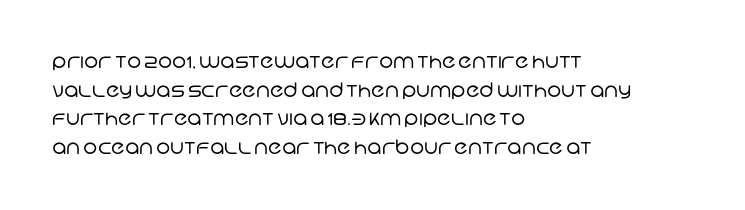
No chunkiness to these letters — they're not bold. The words here are not underlined. This rendering leaves character spacing at its baseline value. Casual observation: everything's shoved over to the left. Interline gaps are of average width in this sample.
